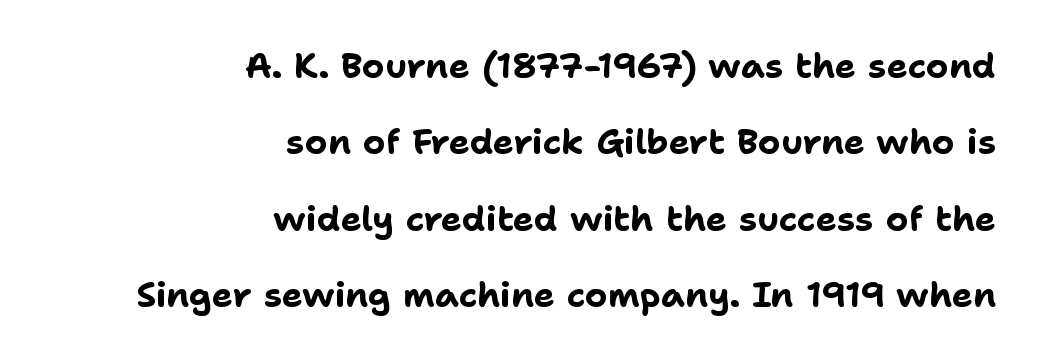
The line texture is even and compact thanks to regular tracking. As a designer I'd log this as weight 700, bold. Type style note: lacks serifs. The designer dialed line spacing up above the default. Italic? Not at all — the glyphs are vertical.
